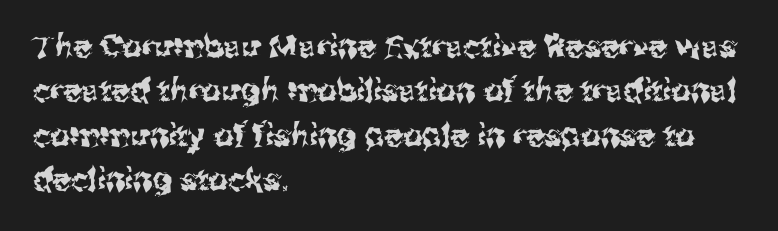
{"serif": "no", "italic": "no", "width": "normal", "stroke_contrast": "medium", "x_height": "medium", "monospaced": "no", "underline": "no", "align": "left", "line_spacing": "normal", "line_spacing_ratio": 1.43, "letter_spacing": "normal", "letter_spacing_em": 0.0, "glyph_px": 31}
